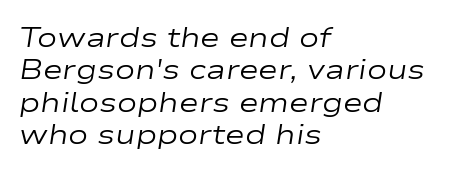
{"italic": "yes", "lean": "right", "slant_degrees": 9, "bold": "no", "underline": "no", "align": "left", "line_spacing_ratio": 1.2, "letter_spacing": "normal", "letter_spacing_em": 0.0, "glyph_px": 27}
